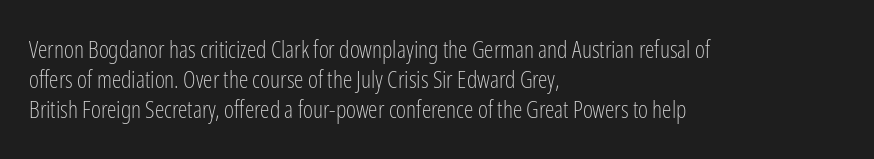
The image shows 24 px text type, upright; set left-aligned, normal line spacing (1.25x), normal letter spacing, not underlined.
